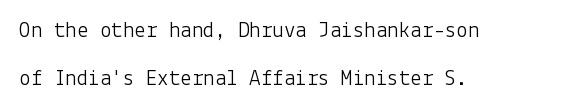
{"italic": "no", "bold": "no", "underline": "no", "align": "left", "line_spacing": "loose", "line_spacing_ratio": 2.08, "letter_spacing": "normal", "letter_spacing_em": 0.0, "glyph_px": 23}
